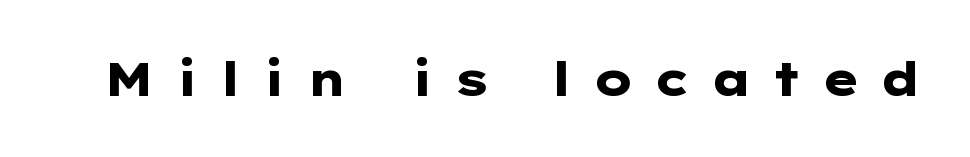
This is the regular roman posture of the typeface. A clean baseline with only descenders dipping below it. Spacing verdict: proportional, widths tailored to each character. Does the type have serifs? No, each stem ends abruptly.
